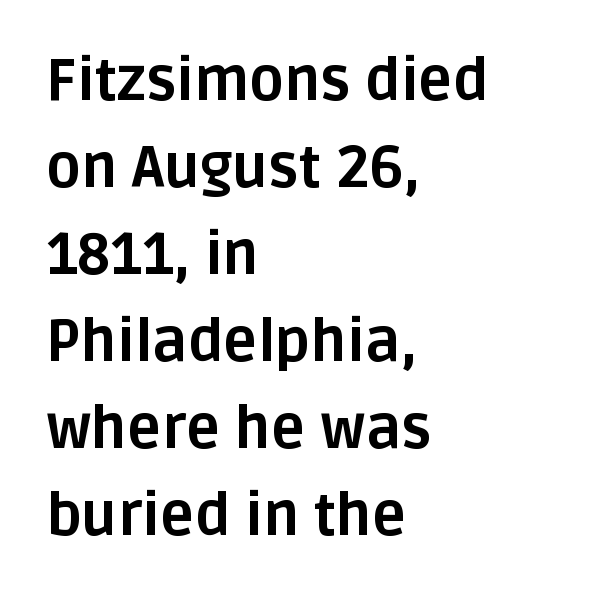
Observe the ordinary spacing: letters are neighbours, not strangers. The lines sit at an ordinary, default distance from one another. If you drew a ruler down the left edge, every line would touch it. A full-strength bold gives these letters their thick strokes. The strip under each line holds only bare page.
